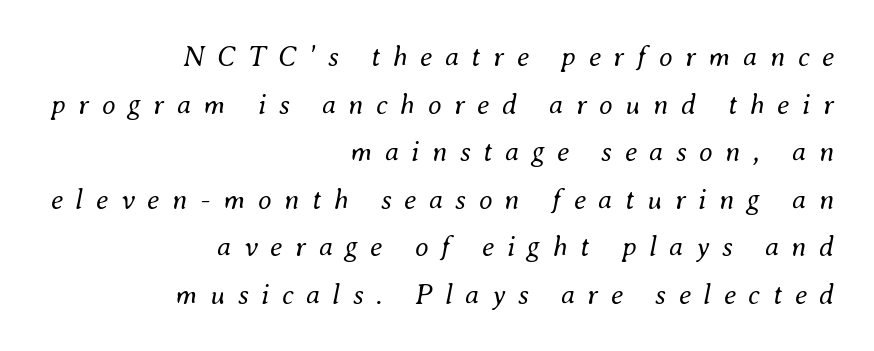
{"italic": "yes", "lean": "right", "slant_degrees": 8, "bold": "no", "weight": "regular", "width": "normal", "stroke_contrast": "medium", "x_height": "small", "monospaced": "no", "underline": "no", "align": "right", "line_spacing": "normal", "line_spacing_ratio": 1.7, "letter_spacing": "wide", "letter_spacing_em": 0.45, "glyph_px": 28}
